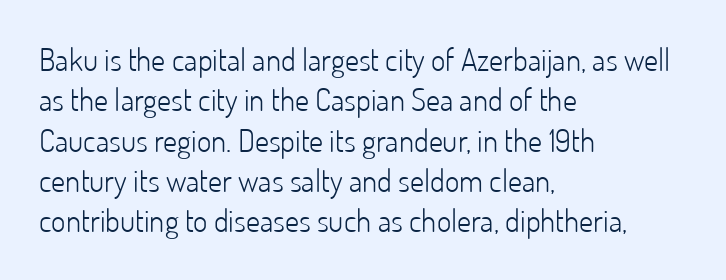
{"serif": "no", "italic": "no", "bold": "no", "weight": "light", "width": "normal", "stroke_contrast": "low", "x_height": "small", "monospaced": "no", "underline": "no", "align": "left", "line_spacing": "normal", "line_spacing_ratio": 1.3, "letter_spacing": "normal", "letter_spacing_em": 0.0, "glyph_px": 31}
